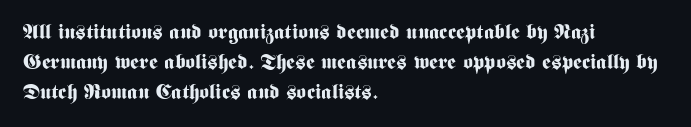
A bare baseline throughout the passage. Heavy-handed strokes throughout: this text is bold. Style check: upright. The setting favours the left margin, as ordinary paragraphs usually do. How are the letters spaced? Ordinarily, with no added tracking.
